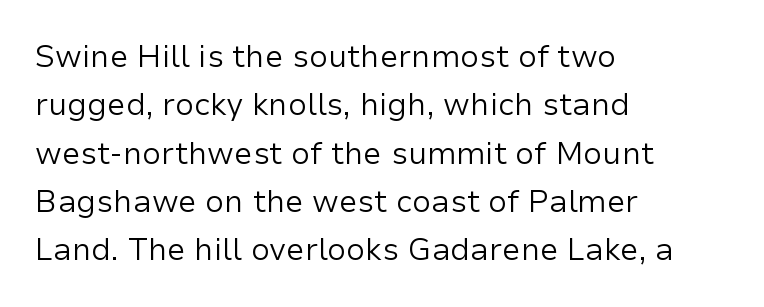
Q: Is the text bold? A: No.
Q: Is the text italic (slanted)? A: No, it is upright.
Q: Is the typeface a serif or a sans-serif typeface? A: Sans-serif.
Q: Is the text underlined? A: No.
Q: How is the paragraph aligned? A: Left-aligned.
Q: Is the spacing between letters normal or unusually wide? A: Normal.
Q: Is the spacing between lines tight, normal or loose? A: Normal.
Q: Width (condensed, normal, or wide)? A: Normal.
Q: Stroke contrast? A: Low.
Q: x-height? A: Medium.
Q: Monospaced? A: No.
